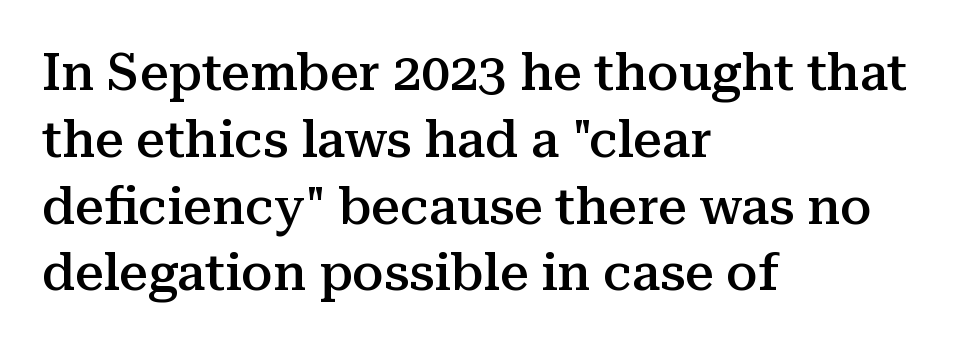
Q: Is the text bold? A: Semi-bold.
Q: Is the text italic (slanted)? A: No, it is upright.
Q: Is the typeface a serif or a sans-serif typeface? A: Serif.
Q: Is the text underlined? A: No.
Q: How is the paragraph aligned? A: Left-aligned.
Q: Is the spacing between letters normal or unusually wide? A: Normal.
Q: Is the spacing between lines tight, normal or loose? A: Normal.
Q: Width (condensed, normal, or wide)? A: Normal.
Q: Stroke contrast? A: Medium.
Q: x-height? A: Medium.
Q: Monospaced? A: No.
